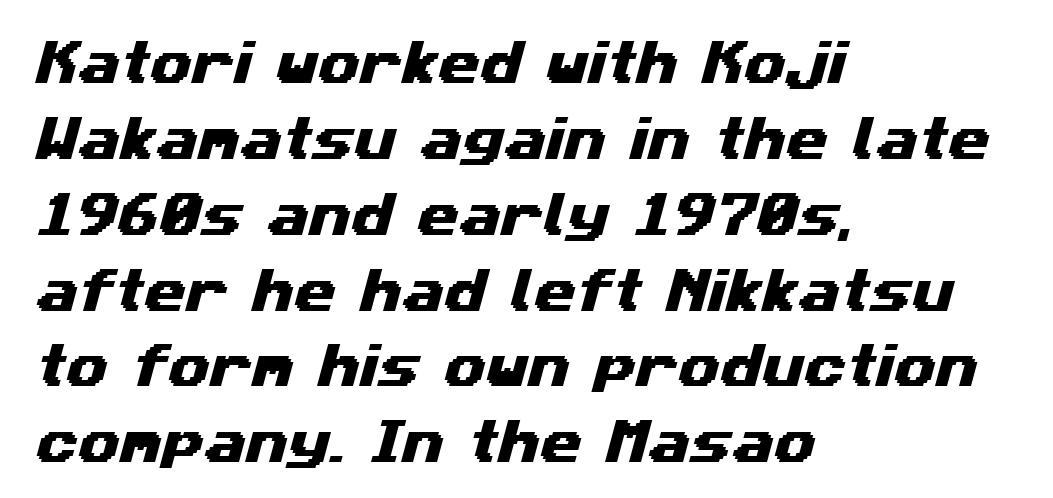
The image shows 48 px wide sans-serif type; set left-aligned, normal line spacing (1.58x), normal letter spacing, not underlined; medium stroke contrast and a medium x-height.
